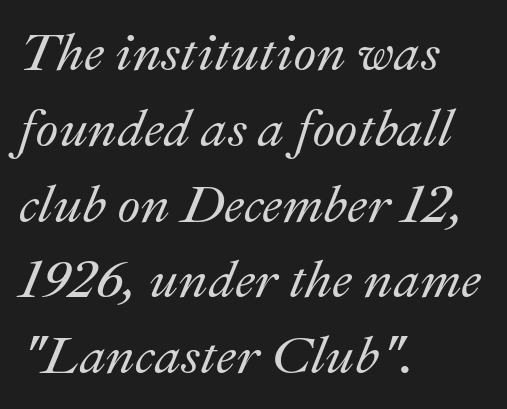
Q: Is the text italic (slanted)? A: Yes, it leans right by about 22 degrees.
Q: Is the text underlined? A: No.
Q: How is the paragraph aligned? A: Left-aligned.
Q: Is the spacing between letters normal or unusually wide? A: Normal.
Q: Is the spacing between lines tight, normal or loose? A: Normal.
Q: Width (condensed, normal, or wide)? A: Normal.
Q: Stroke contrast? A: Medium.
Q: x-height? A: Small.
Q: Monospaced? A: No.
